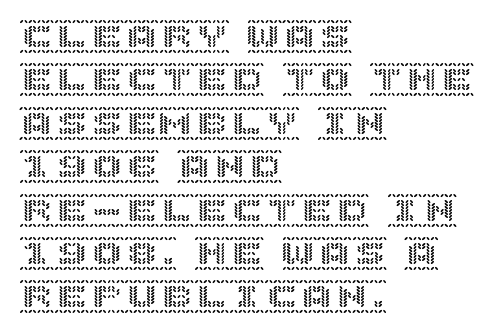
Glance below the letters and you will spot only blank space. These lines keep a tight, regular rhythm from letter to letter. Notice how the passage keeps a crisp vertical edge on the left only. Style check: upright.
